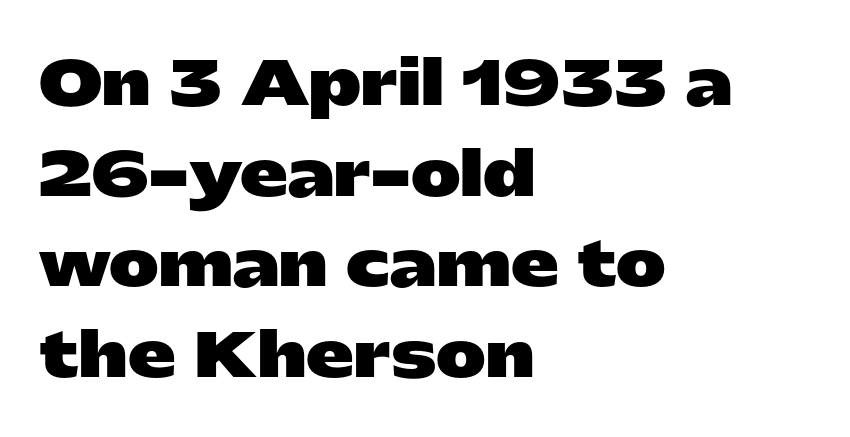
{"serif": "no", "italic": "no", "bold": "yes", "weight": "heavy", "width": "wide", "stroke_contrast": "low", "x_height": "medium", "monospaced": "no", "underline": "no", "align": "left", "line_spacing": "normal", "line_spacing_ratio": 1.51, "letter_spacing": "normal", "letter_spacing_em": 0.0, "glyph_px": 60}
